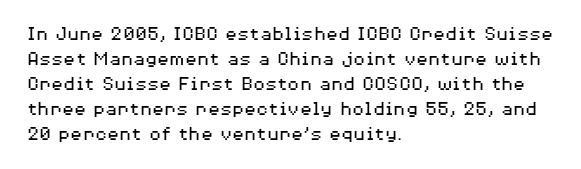
The image shows 20 px text type, upright; set left-aligned, normal line spacing (1.25x), normal letter spacing, not underlined.
